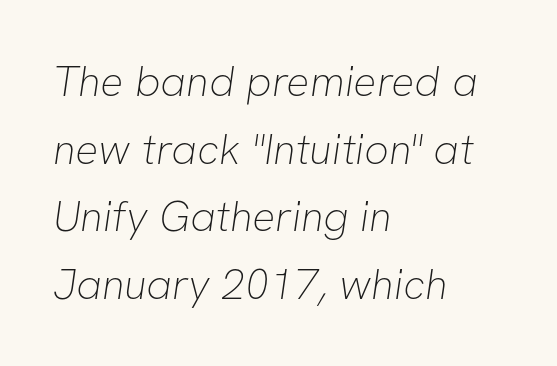
Beneath every word, the page is bare. The lines are quadded left. The rendering uses a moderate line-height, typical for paragraphs. Caption: standard tracking, unaltered. Is the type heavy? It reads as light-to-regular instead. The face used here is a sans, in the tradition of grotesques and geometrics.
